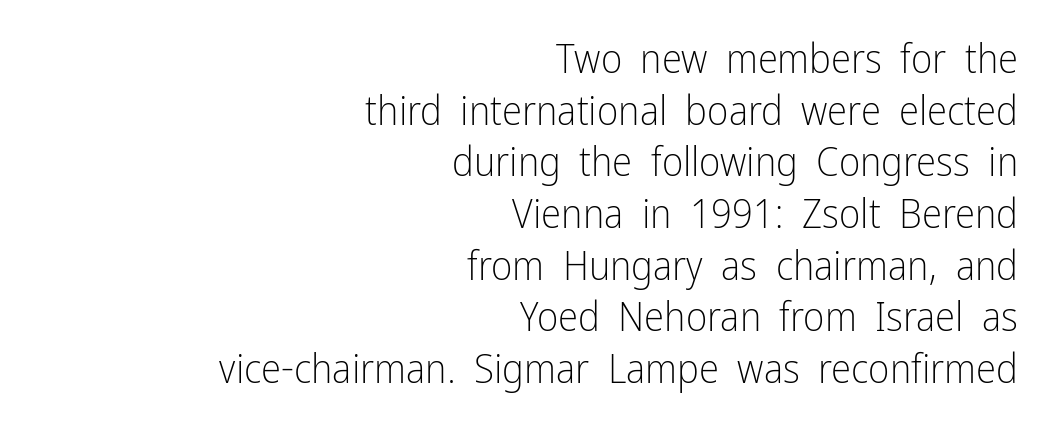
The image shows 41 px light, condensed sans-serif type, upright; set right-aligned, normal line spacing (1.26x), normal letter spacing, not underlined; low stroke contrast and a medium x-height.
